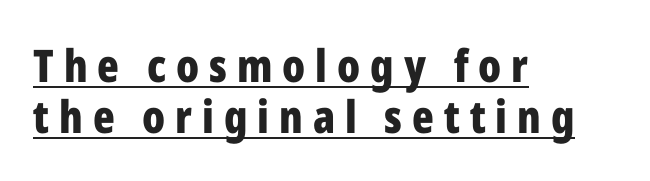
The image shows 45 px bold, condensed sans-serif type, upright; set left-aligned, tight line spacing (1.14x), unusually wide letter spacing (+0.22 em), underlined; low stroke contrast and a medium x-height.
